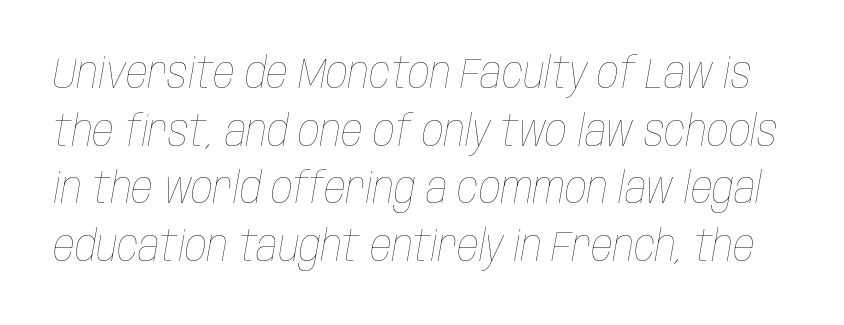
The image shows 43 px thin, condensed type, italic (leaning right); set normal line spacing (1.34x), normal letter spacing, not underlined; low stroke contrast and a large x-height.
